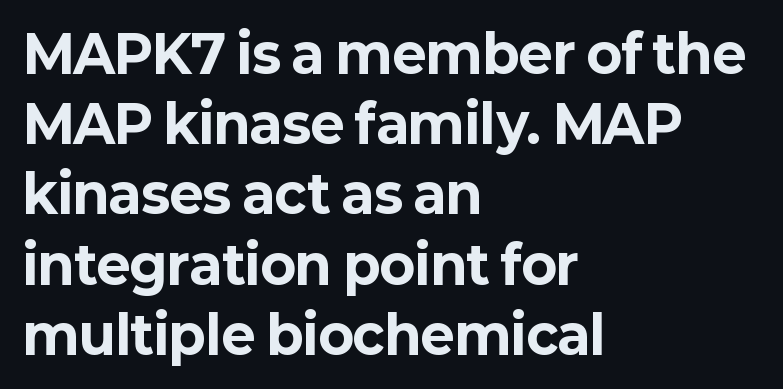
{"serif": "no", "italic": "no", "bold": "yes", "weight": "bold", "width": "normal", "stroke_contrast": "low", "x_height": "medium", "monospaced": "no", "underline": "no", "align": "left", "line_spacing": "normal", "line_spacing_ratio": 1.35, "letter_spacing": "normal", "letter_spacing_em": 0.0, "glyph_px": 52}
